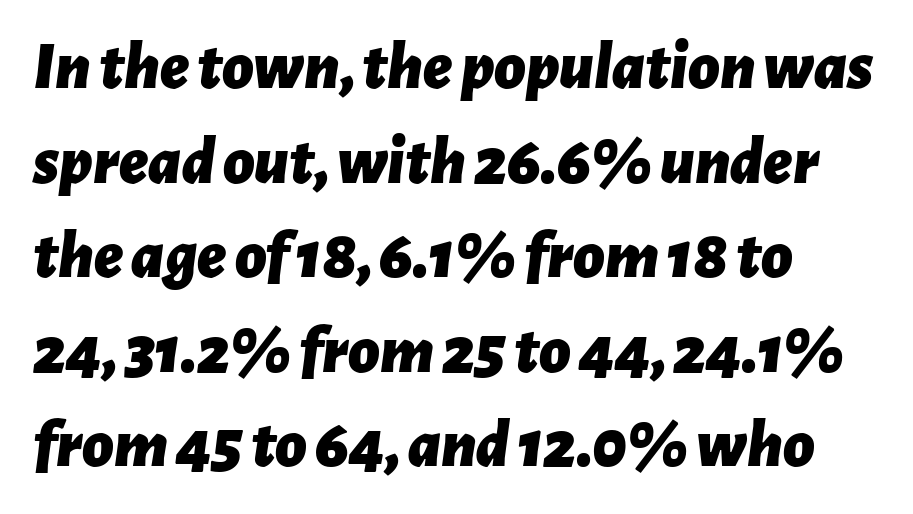
Q: Is the text bold? A: Yes.
Q: Is the text italic (slanted)? A: Yes, it leans right by about 7 degrees.
Q: Is the text underlined? A: No.
Q: How is the paragraph aligned? A: Left-aligned.
Q: Is the spacing between letters normal or unusually wide? A: Normal.
Q: Is the spacing between lines tight, normal or loose? A: Normal.
Q: Width (condensed, normal, or wide)? A: Normal.
Q: Stroke contrast? A: Low.
Q: x-height? A: Medium.
Q: Monospaced? A: No.
